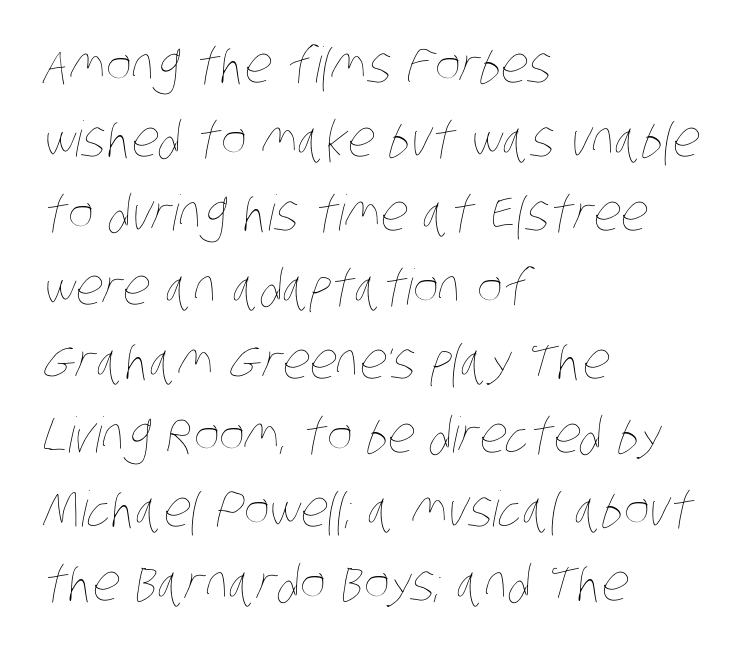
{"bold": "no", "weight": "thin", "width": "condensed", "stroke_contrast": "low", "x_height": "large", "monospaced": "no", "underline": "no", "align": "left", "line_spacing": "normal", "line_spacing_ratio": 1.51, "letter_spacing": "normal", "letter_spacing_em": 0.0, "glyph_px": 49}
